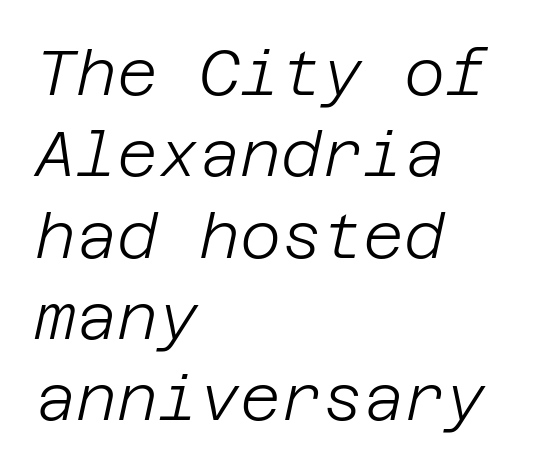
Weight: not bold — regular or lighter. Regarding leading, the lines here are spaced in the standard way. Just letters on the line, the space beneath them empty. Left-aligned paragraph, ragged on the right.
